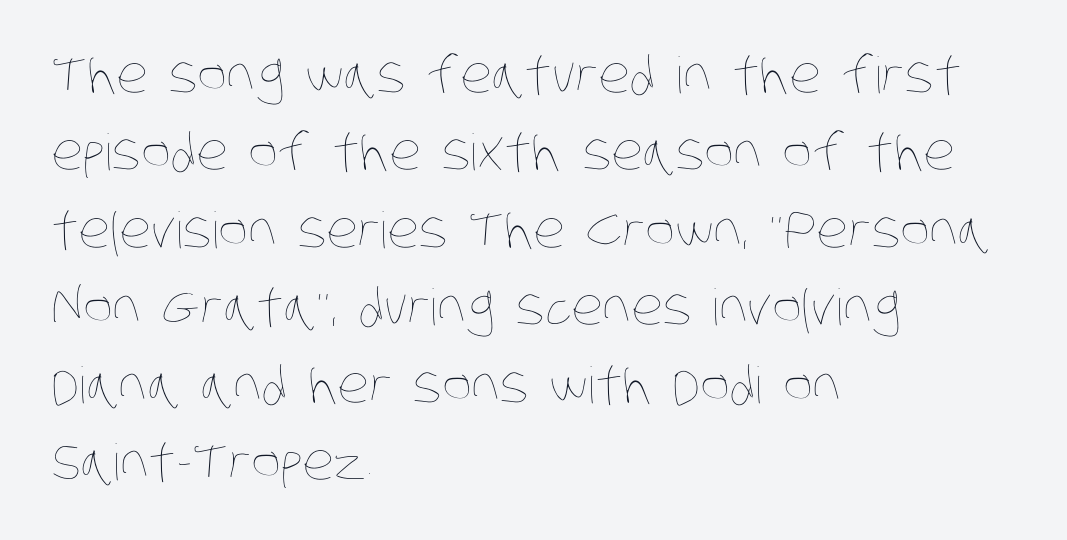
The image shows 50 px thin, condensed type; set left-aligned, normal line spacing (1.55x), normal letter spacing, not underlined; low stroke contrast and a large x-height.
